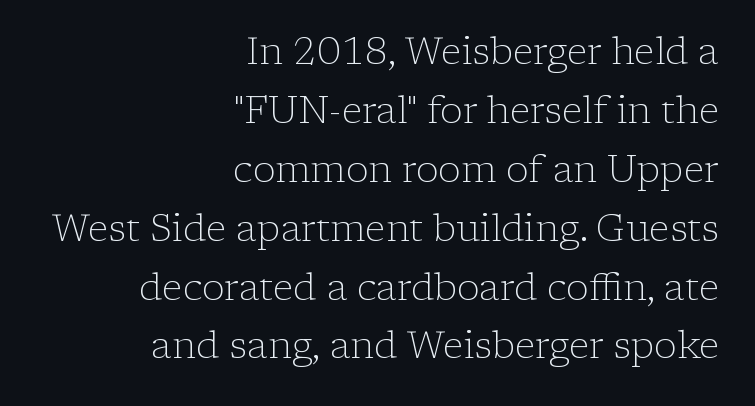
The image shows 38 px light serif type, upright; set right-aligned, normal line spacing (1.55x), normal letter spacing, not underlined; low stroke contrast and a medium x-height.
